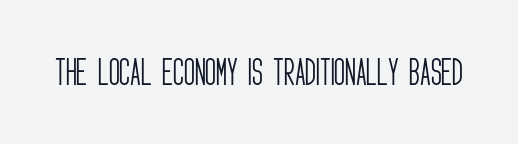
Q: Is the text bold? A: No.
Q: Is the text italic (slanted)? A: No, it is upright.
Q: Is the typeface a serif or a sans-serif typeface? A: Sans-serif.
Q: Is the text underlined? A: No.
Q: Is the spacing between letters normal or unusually wide? A: Normal.
Q: Width (condensed, normal, or wide)? A: Condensed.
Q: Stroke contrast? A: Low.
Q: x-height? A: Large.
Q: Monospaced? A: No.
